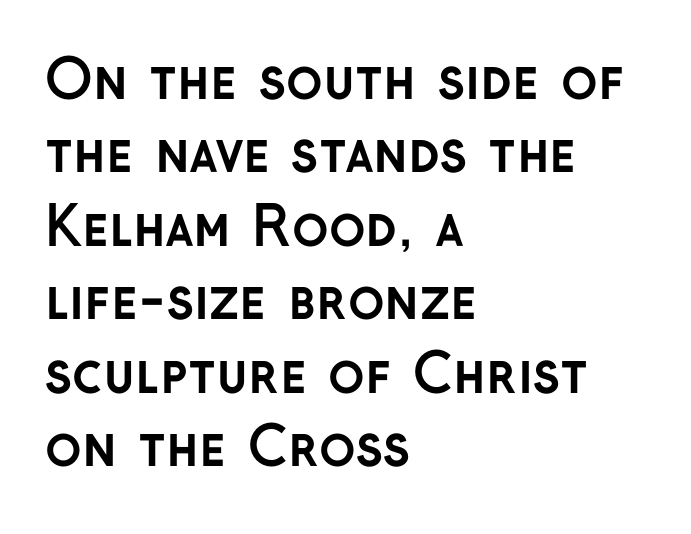
Q: Is the text bold? A: Yes.
Q: Is the text italic (slanted)? A: No, it is upright.
Q: Is the typeface a serif or a sans-serif typeface? A: Sans-serif.
Q: Is the text underlined? A: No.
Q: How is the paragraph aligned? A: Left-aligned.
Q: Is the spacing between letters normal or unusually wide? A: Normal.
Q: Is the spacing between lines tight, normal or loose? A: Normal.
Q: Width (condensed, normal, or wide)? A: Normal.
Q: Stroke contrast? A: Low.
Q: x-height? A: Medium.
Q: Monospaced? A: No.
